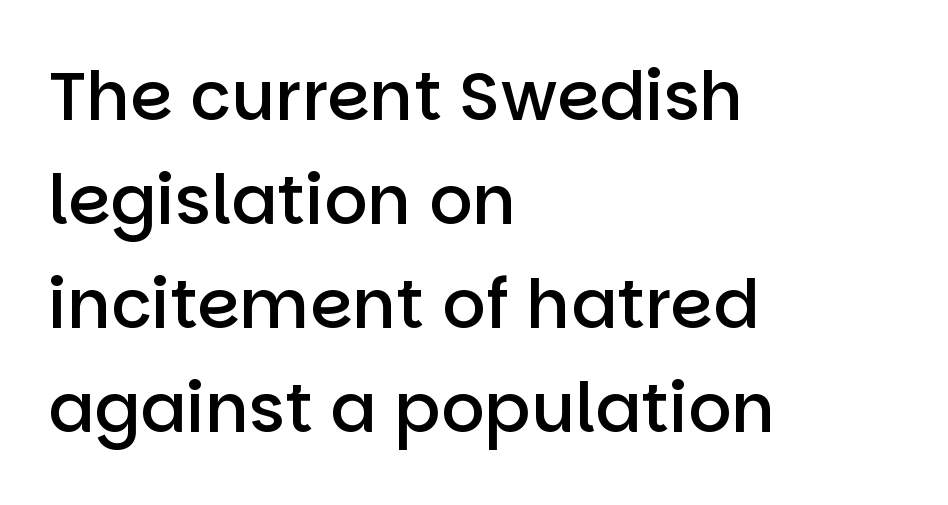
Q: Is the text bold? A: Semi-bold.
Q: Is the text italic (slanted)? A: No, it is upright.
Q: Is the typeface a serif or a sans-serif typeface? A: Sans-serif.
Q: Is the text underlined? A: No.
Q: How is the paragraph aligned? A: Left-aligned.
Q: Is the spacing between letters normal or unusually wide? A: Normal.
Q: Is the spacing between lines tight, normal or loose? A: Normal.
Q: Width (condensed, normal, or wide)? A: Normal.
Q: Stroke contrast? A: Low.
Q: x-height? A: Large.
Q: Monospaced? A: No.
